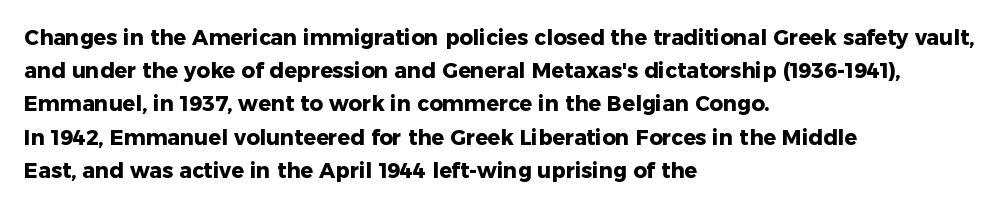
The font is running at its bold setting. Letters rest on an invisible, unmarked baseline. Students, note that the glyphs here touch the page at normal intervals. The rendering anchors every line to the left-hand side.
